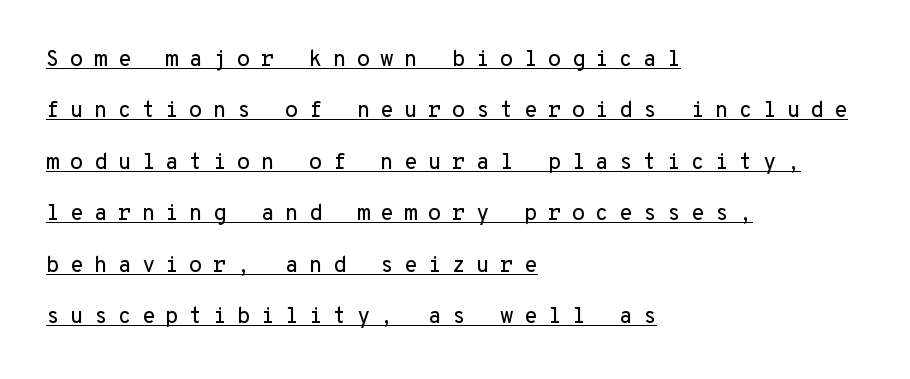
Q: Is the text italic (slanted)? A: No, it is upright.
Q: Is the text underlined? A: Yes.
Q: How is the paragraph aligned? A: Left-aligned.
Q: Is the spacing between letters normal or unusually wide? A: Unusually wide.
Q: Is the spacing between lines tight, normal or loose? A: Loose.
